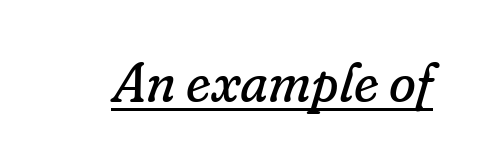
A rule runs beneath these lines of type. Italic? Definitely — the glyphs are oblique. Is this a fixed-width face? No — the glyphs have proportional, varying widths. Summary of weight: not heavy and not bold.
